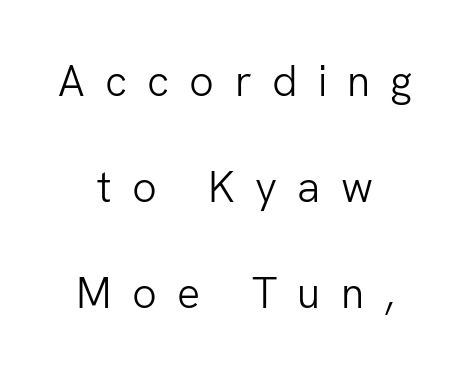
Q: Is the text bold? A: No.
Q: Is the text italic (slanted)? A: No, it is upright.
Q: Is the typeface a serif or a sans-serif typeface? A: Sans-serif.
Q: Is the text underlined? A: No.
Q: How is the paragraph aligned? A: Centered.
Q: Is the spacing between letters normal or unusually wide? A: Unusually wide.
Q: Is the spacing between lines tight, normal or loose? A: Loose.
Q: Width (condensed, normal, or wide)? A: Normal.
Q: Stroke contrast? A: Low.
Q: x-height? A: Medium.
Q: Monospaced? A: No.
